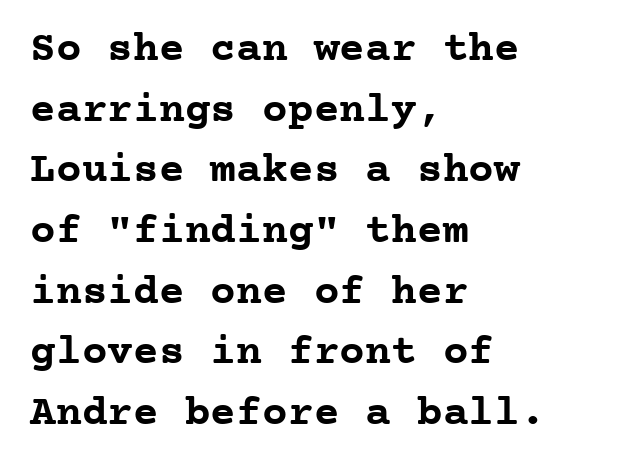
Q: Is the text bold? A: Yes.
Q: Is the text italic (slanted)? A: No, it is upright.
Q: Is the typeface a serif or a sans-serif typeface? A: Serif.
Q: Is the text underlined? A: No.
Q: How is the paragraph aligned? A: Left-aligned.
Q: Is the spacing between letters normal or unusually wide? A: Normal.
Q: Is the spacing between lines tight, normal or loose? A: Normal.
Q: Width (condensed, normal, or wide)? A: Normal.
Q: Stroke contrast? A: Low.
Q: x-height? A: Medium.
Q: Monospaced? A: Yes.
